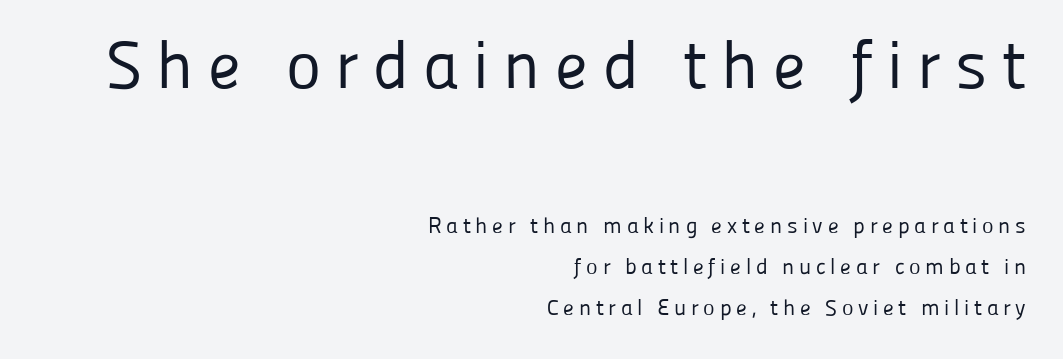
The image shows 67 px regular-weight sans-serif type, upright; set right-aligned, line spacing 1.87x, unusually wide letter spacing (+0.21 em), not underlined; the first (top) block is 3.05x larger; low stroke contrast and a medium x-height.
